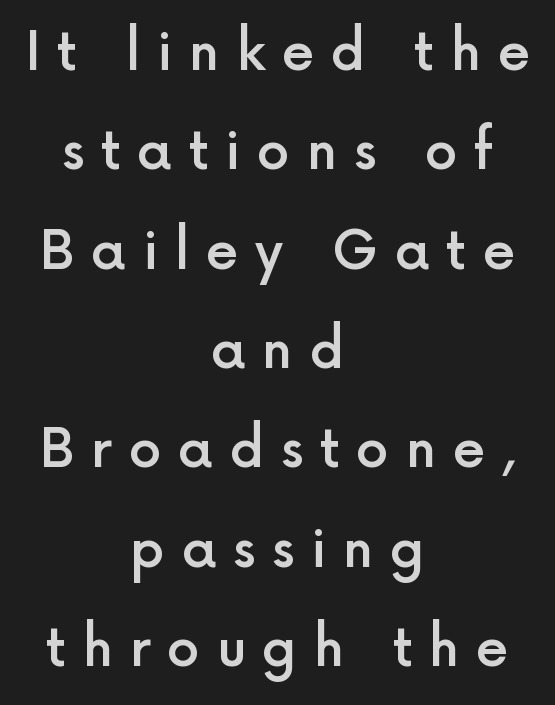
Q: Is the text bold? A: Semi-bold.
Q: Is the text italic (slanted)? A: No, it is upright.
Q: Is the typeface a serif or a sans-serif typeface? A: Sans-serif.
Q: Is the text underlined? A: No.
Q: How is the paragraph aligned? A: Centered.
Q: Is the spacing between letters normal or unusually wide? A: Unusually wide.
Q: Is the spacing between lines tight, normal or loose? A: Loose.
Q: Width (condensed, normal, or wide)? A: Normal.
Q: x-height? A: Medium.
Q: Monospaced? A: No.
